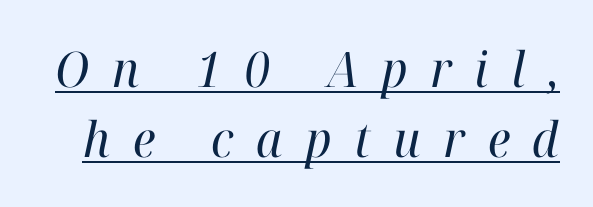
{"serif": "yes", "italic": "yes", "lean": "right", "slant_degrees": 12, "bold": "no", "weight": "regular", "width": "normal", "stroke_contrast": "high", "x_height": "medium", "monospaced": "no", "underline": "yes", "line_spacing": "normal", "line_spacing_ratio": 1.43, "letter_spacing": "wide", "letter_spacing_em": 0.46, "glyph_px": 49}
